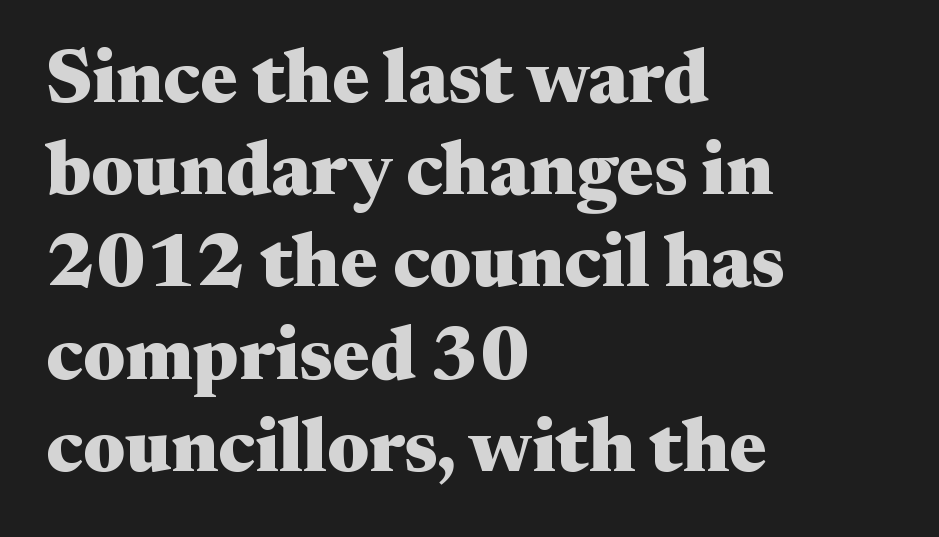
The image shows 75 px heavy, wide serif type, upright; set left-aligned, line spacing 1.23x, normal letter spacing, not underlined; medium stroke contrast and a medium x-height.
